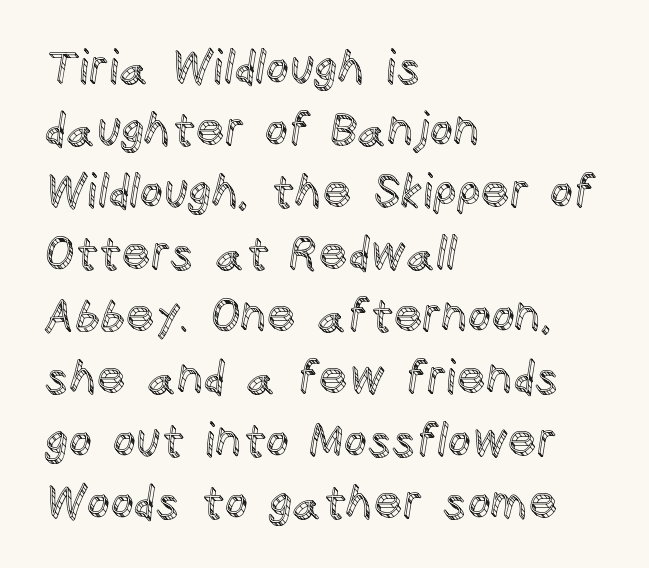
Q: Is the text italic (slanted)? A: Yes.
Q: Is the text underlined? A: No.
Q: How is the paragraph aligned? A: Left-aligned.
Q: Is the spacing between letters normal or unusually wide? A: Normal.
Q: Is the spacing between lines tight, normal or loose? A: Normal.
Q: Width (condensed, normal, or wide)? A: Normal.
Q: x-height? A: Large.
Q: Monospaced? A: No.
